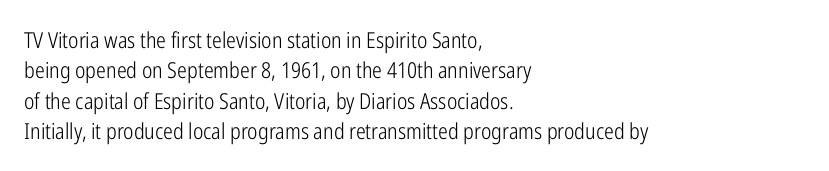
A quiet, ordinary-to-light weight characterises the typeface. The text block is weighted toward the left margin, trailing off unevenly rightward. This rendering leaves character spacing at its baseline value. Characters remain perfectly vertical along every line. The strip under each line holds only bare page.
